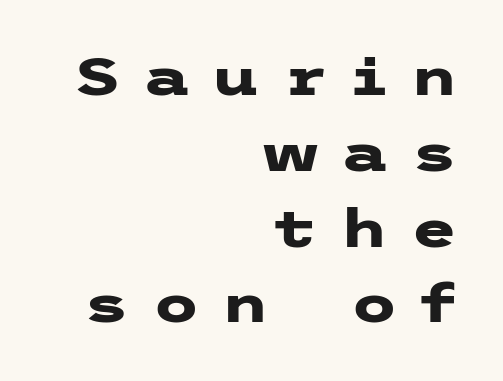
The image shows 53 px heavy, wide sans-serif type, upright; set right-aligned, normal line spacing (1.43x), unusually wide letter spacing (+0.43 em), not underlined; low stroke contrast and a medium x-height.
